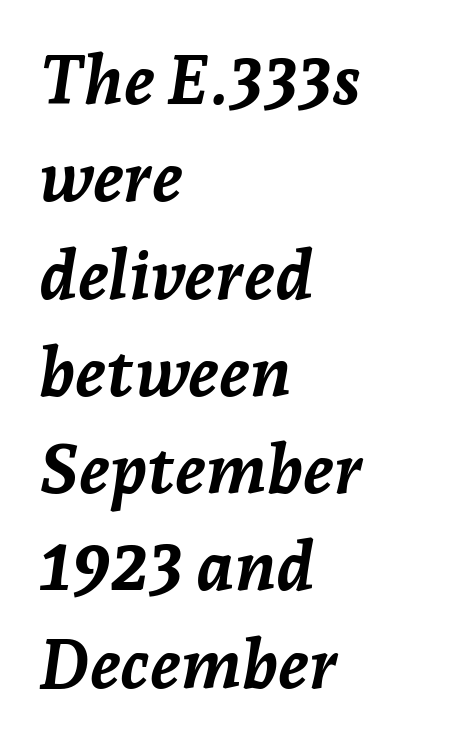
The image shows 69 px semibold type, italic (leaning right); set left-aligned, normal line spacing (1.41x), normal letter spacing, not underlined; low stroke contrast and a medium x-height.
